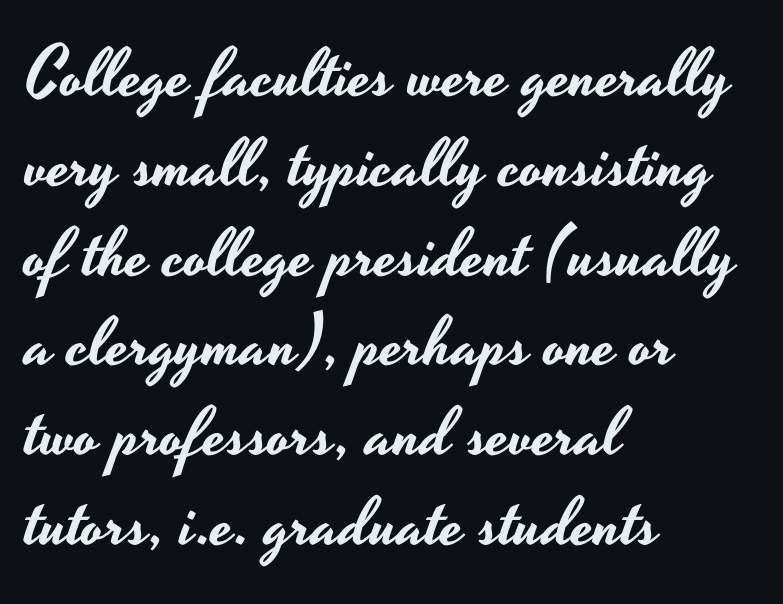
{"serif": "no", "width": "wide", "stroke_contrast": "low", "x_height": "small", "monospaced": "no", "underline": "no", "align": "left", "line_spacing": "normal", "line_spacing_ratio": 1.32, "letter_spacing": "normal", "letter_spacing_em": 0.0, "glyph_px": 68}
